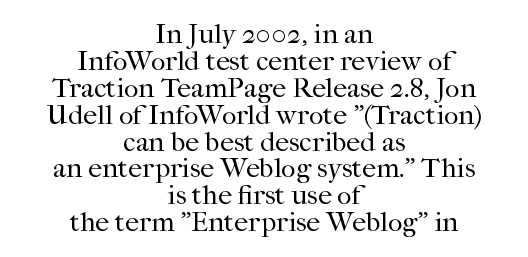
Q: Is the text bold? A: No.
Q: Is the text italic (slanted)? A: No, it is upright.
Q: Is the typeface a serif or a sans-serif typeface? A: Serif.
Q: Is the text underlined? A: No.
Q: How is the paragraph aligned? A: Centered.
Q: Is the spacing between letters normal or unusually wide? A: Normal.
Q: Is the spacing between lines tight, normal or loose? A: Tight.
Q: Width (condensed, normal, or wide)? A: Normal.
Q: Stroke contrast? A: High.
Q: x-height? A: Medium.
Q: Monospaced? A: No.
